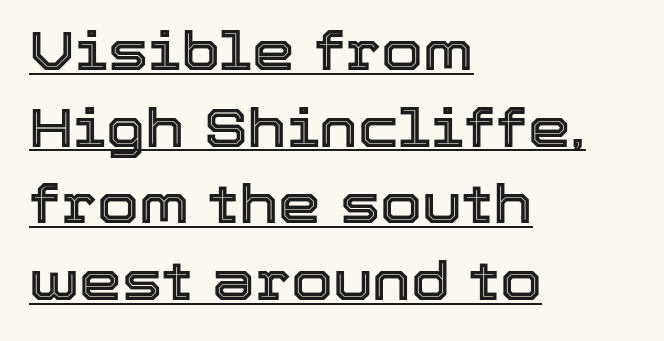
{"italic": "no", "width": "normal", "x_height": "medium", "monospaced": "no", "underline": "yes", "align": "left", "line_spacing": "normal", "line_spacing_ratio": 1.42, "letter_spacing": "normal", "letter_spacing_em": 0.0, "glyph_px": 54}
